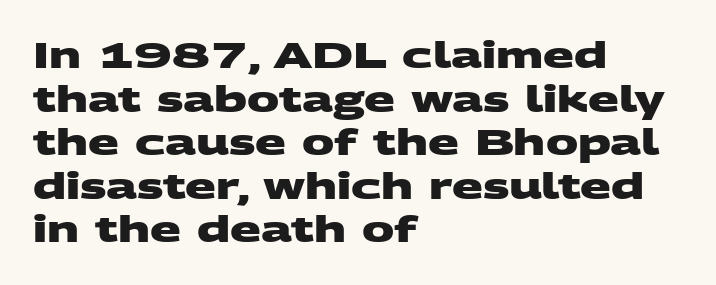
Glyph-to-glyph distance matches everyday printed text. Bare-footed words on every line. The ragged edge is on the right, which tells us the setting is flush left. Think of a printed novel: that variable character pitch is what you see here. This is heavy type, rendered in bold.
